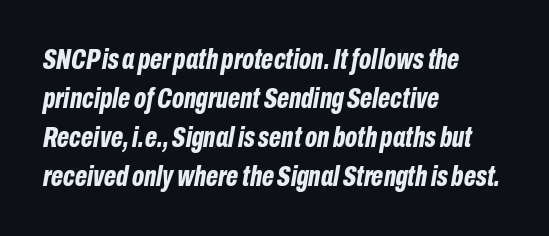
Q: Is the text bold? A: Yes.
Q: Is the text italic (slanted)? A: Yes, it leans right by about 10 degrees.
Q: Is the text underlined? A: No.
Q: How is the paragraph aligned? A: Left-aligned.
Q: Is the spacing between letters normal or unusually wide? A: Normal.
Q: Is the spacing between lines tight, normal or loose? A: Normal.
Q: Width (condensed, normal, or wide)? A: Condensed.
Q: Stroke contrast? A: Low.
Q: x-height? A: Medium.
Q: Monospaced? A: No.
